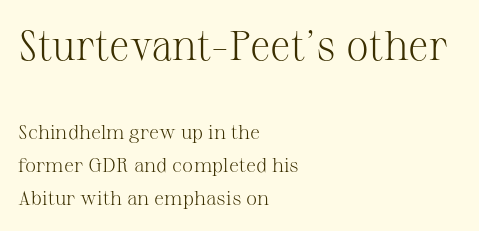
Caption: standard tracking, unaltered. The letters look calm and open, with moderate or lighter stems. A typesetter would call this proportional, since set widths differ per character. Italic: no, the glyphs are upright roman. Little horizontal feet cap the strokes, marking this as serif type.
